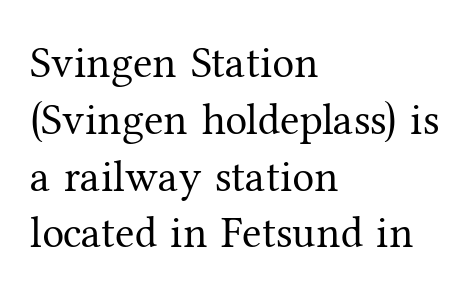
{"serif": "yes", "italic": "no", "bold": "no", "weight": "regular", "width": "normal", "stroke_contrast": "medium", "x_height": "medium", "monospaced": "no", "underline": "no", "align": "left", "line_spacing": "normal", "line_spacing_ratio": 1.29, "letter_spacing": "normal", "letter_spacing_em": 0.0, "glyph_px": 44}
